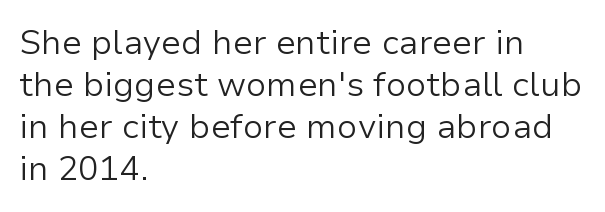
Q: Is the text bold? A: No.
Q: Is the text italic (slanted)? A: No, it is upright.
Q: Is the typeface a serif or a sans-serif typeface? A: Sans-serif.
Q: Is the text underlined? A: No.
Q: How is the paragraph aligned? A: Left-aligned.
Q: Is the spacing between letters normal or unusually wide? A: Normal.
Q: Width (condensed, normal, or wide)? A: Normal.
Q: Stroke contrast? A: Low.
Q: x-height? A: Medium.
Q: Monospaced? A: No.
